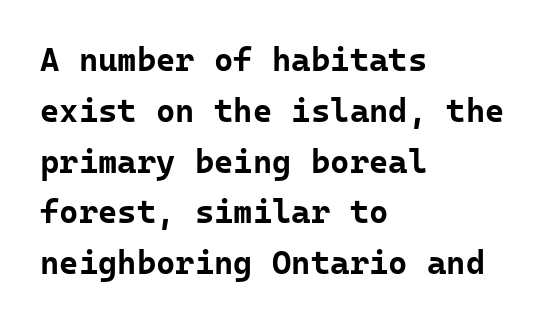
Nothing unusual about the tracking: characters are spaced as the font intends. Baseline-to-baseline distance is the conventional proportion of letter height. These lines are rendered in a fixed-pitch font. These lines are set flush left with a ragged right edge. Notice how thick the strokes are: this is what a full bold looks like.
